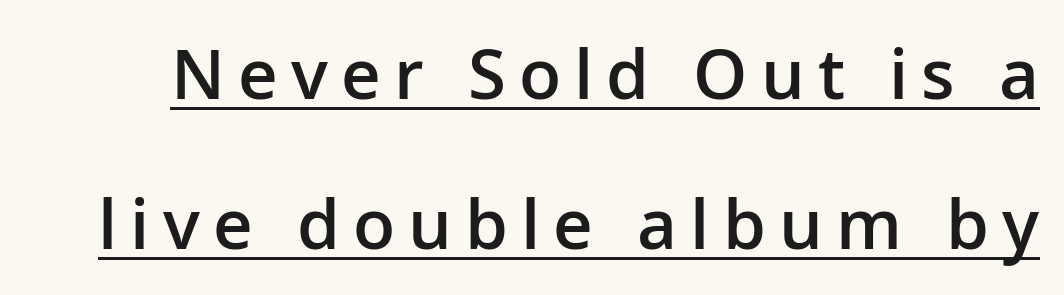
The image shows 69 px semibold sans-serif type, upright; set loose line spacing (2.17x), underlined; low stroke contrast and a medium x-height.
